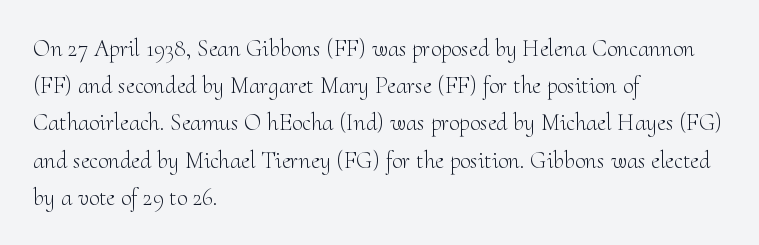
{"italic": "no", "bold": "no", "underline": "no", "align": "left", "line_spacing": "normal", "line_spacing_ratio": 1.55, "letter_spacing": "normal", "letter_spacing_em": 0.0, "glyph_px": 24}
